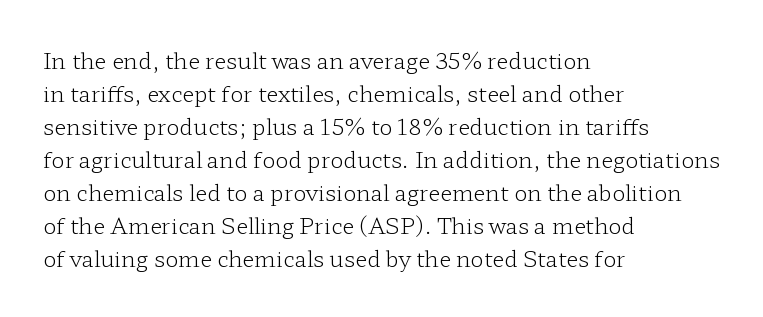
In terms of leading, this rendering sits right in the middle. Quick note: not italic, upright. Stems here are at most as thick as an everyday book face. Letter spacing: default.
